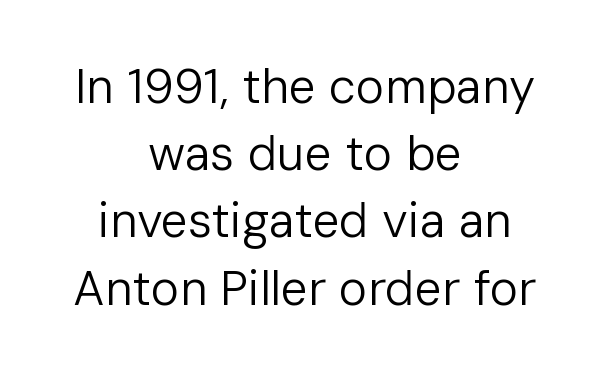
What stands out about the letter spacing? Nothing — it is the standard amount. Style check: upright. How would I describe the line gaps? Plain and ordinary. You could not count columns in this text — the font is proportionally spaced. Typographically, this falls in the sans-serif category. The paragraph shown floats in the horizontal middle.
